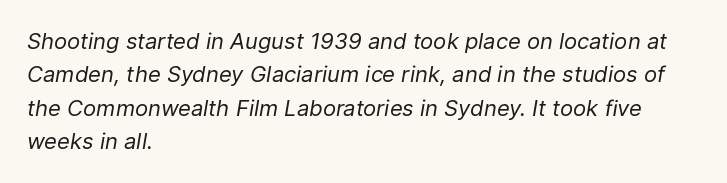
Q: Is the text bold? A: No.
Q: Is the text italic (slanted)? A: Yes, it leans right by about 9 degrees.
Q: Is the text underlined? A: No.
Q: How is the paragraph aligned? A: Left-aligned.
Q: Is the spacing between letters normal or unusually wide? A: Normal.
Q: Is the spacing between lines tight, normal or loose? A: Normal.
